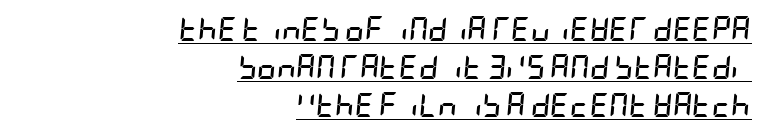
Each new line begins a customary step beneath the previous one. Reading down the block, your eye finds every line finishing at a fixed right position. Typographic density is high because the face is bold. Tall strokes in this sample are angled rather than plumb. Notice how a bar underscores the lettering throughout. Is the letter spacing exaggerated? No — it looks like the ordinary default.
